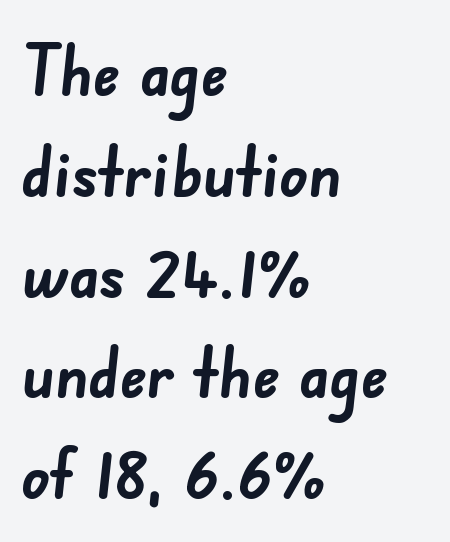
The image shows 70 px semibold sans-serif type; set left-aligned, normal line spacing (1.44x), normal letter spacing, not underlined; low stroke contrast and a small x-height.
